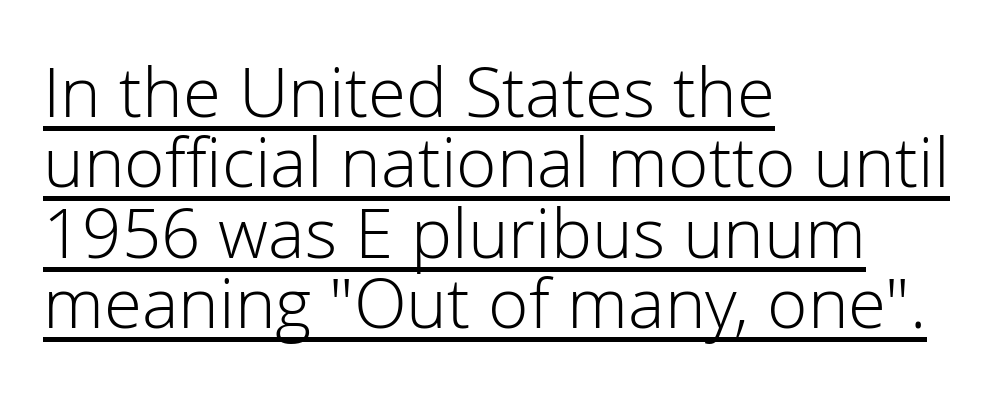
Q: Is the text bold? A: No.
Q: Is the text italic (slanted)? A: No, it is upright.
Q: Is the typeface a serif or a sans-serif typeface? A: Sans-serif.
Q: Is the text underlined? A: Yes.
Q: How is the paragraph aligned? A: Left-aligned.
Q: Is the spacing between letters normal or unusually wide? A: Normal.
Q: Is the spacing between lines tight, normal or loose? A: Tight.
Q: Width (condensed, normal, or wide)? A: Normal.
Q: Stroke contrast? A: Low.
Q: x-height? A: Medium.
Q: Monospaced? A: No.
